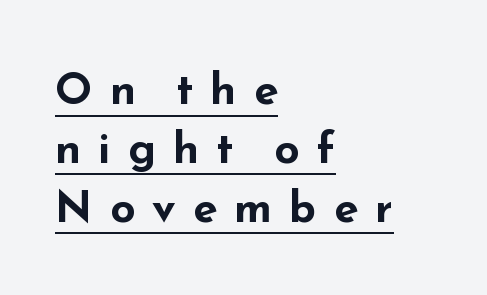
Q: Is the text bold? A: Yes.
Q: Is the text italic (slanted)? A: No, it is upright.
Q: Is the typeface a serif or a sans-serif typeface? A: Sans-serif.
Q: Is the text underlined? A: Yes.
Q: How is the paragraph aligned? A: Left-aligned.
Q: Is the spacing between letters normal or unusually wide? A: Unusually wide.
Q: Is the spacing between lines tight, normal or loose? A: Normal.
Q: Width (condensed, normal, or wide)? A: Wide.
Q: Stroke contrast? A: Low.
Q: x-height? A: Small.
Q: Monospaced? A: No.
